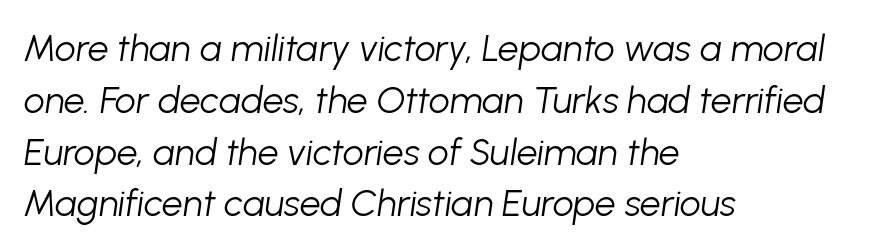
{"italic": "yes", "lean": "right", "slant_degrees": 8, "bold": "no", "weight": "light", "width": "normal", "stroke_contrast": "low", "x_height": "medium", "monospaced": "no", "underline": "no", "align": "left", "line_spacing": "normal", "line_spacing_ratio": 1.4, "letter_spacing": "normal", "letter_spacing_em": 0.0, "glyph_px": 37}
